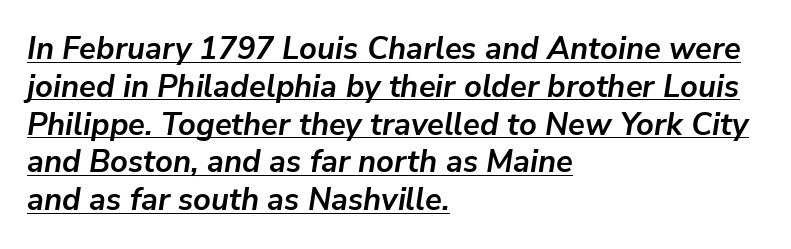
Q: Is the text bold? A: Yes.
Q: Is the text italic (slanted)? A: Yes, it leans right by about 9 degrees.
Q: Is the text underlined? A: Yes.
Q: How is the paragraph aligned? A: Left-aligned.
Q: Is the spacing between letters normal or unusually wide? A: Normal.
Q: Width (condensed, normal, or wide)? A: Normal.
Q: Stroke contrast? A: Low.
Q: x-height? A: Medium.
Q: Monospaced? A: No.
